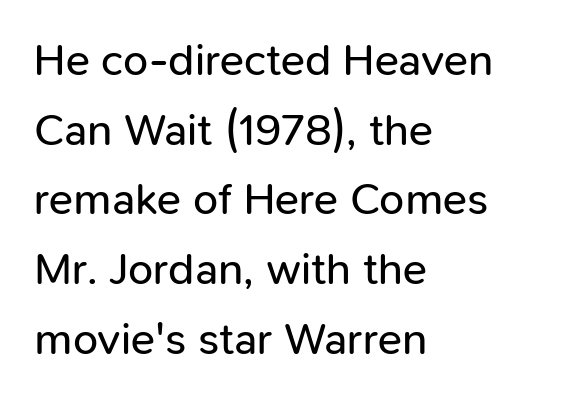
The image shows 45 px regular-weight sans-serif type, upright; set left-aligned, normal line spacing (1.55x), normal letter spacing, not underlined; low stroke contrast and a medium x-height.
